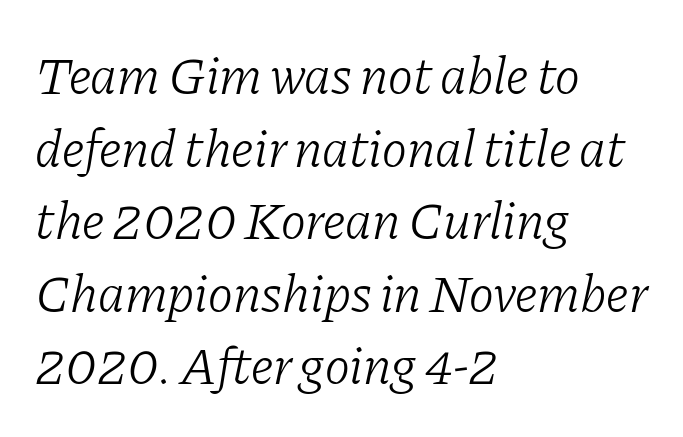
The image shows 53 px light serif type, italic (leaning right); set left-aligned, normal line spacing (1.37x), normal letter spacing, not underlined; low stroke contrast and a medium x-height.
